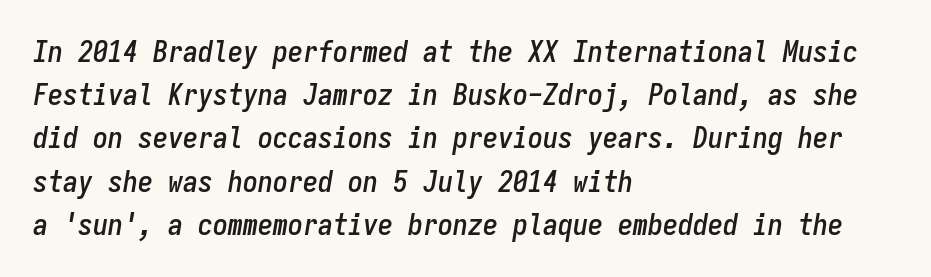
Q: Is the text italic (slanted)? A: Yes, it leans right by about 9 degrees.
Q: Is the text underlined? A: No.
Q: How is the paragraph aligned? A: Left-aligned.
Q: Is the spacing between letters normal or unusually wide? A: Normal.
Q: Is the spacing between lines tight, normal or loose? A: Normal.
Q: Width (condensed, normal, or wide)? A: Condensed.
Q: Stroke contrast? A: Low.
Q: x-height? A: Medium.
Q: Monospaced? A: Yes.
